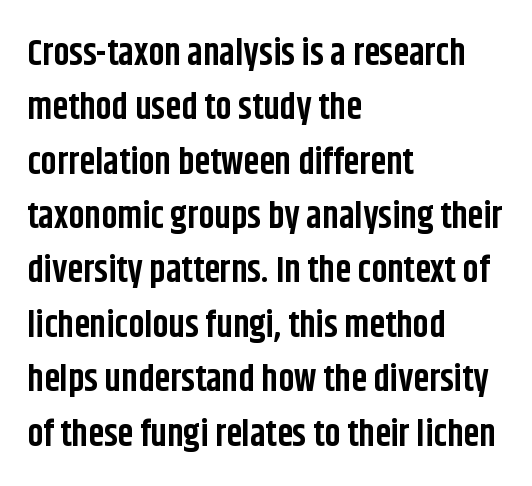
{"serif": "no", "italic": "no", "bold": "yes", "weight": "bold", "width": "condensed", "stroke_contrast": "low", "x_height": "large", "monospaced": "no", "underline": "no", "align": "left", "line_spacing": "normal", "line_spacing_ratio": 1.51, "letter_spacing": "normal", "letter_spacing_em": 0.0, "glyph_px": 36}
